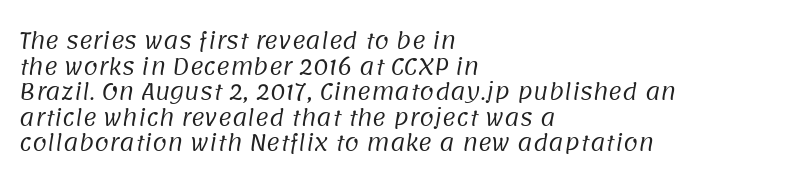
Q: Is the text bold? A: No.
Q: Is the text underlined? A: No.
Q: How is the paragraph aligned? A: Left-aligned.
Q: Is the spacing between letters normal or unusually wide? A: Normal.
